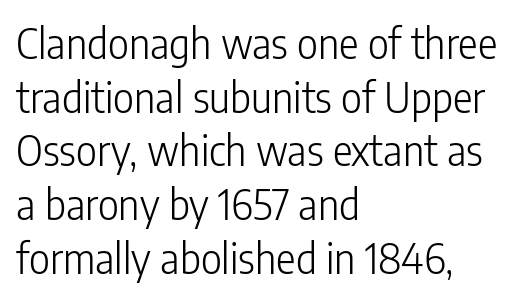
The image shows 41 px light, condensed sans-serif type, upright; set left-aligned, normal line spacing (1.31x), normal letter spacing, not underlined; low stroke contrast and a medium x-height.
